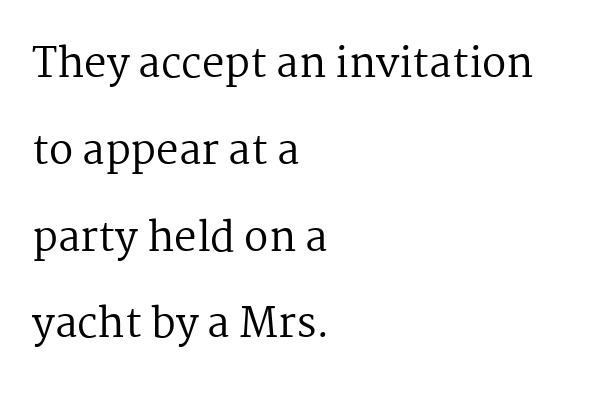
There is no visible air inserted between adjacent glyphs. These lines stand farther apart than default settings would place them. This is roman type, the default non-slanted kind. The passage shown is typed in a proportional face where columns would drift. Does the type have serifs? Yes, each stem ends in a small foot.
